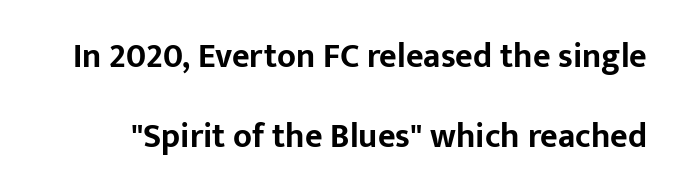
Q: Is the text bold? A: Yes.
Q: Is the text italic (slanted)? A: No, it is upright.
Q: Is the typeface a serif or a sans-serif typeface? A: Sans-serif.
Q: Is the text underlined? A: No.
Q: Is the spacing between letters normal or unusually wide? A: Normal.
Q: Is the spacing between lines tight, normal or loose? A: Loose.
Q: Width (condensed, normal, or wide)? A: Normal.
Q: Stroke contrast? A: Low.
Q: x-height? A: Medium.
Q: Monospaced? A: No.
